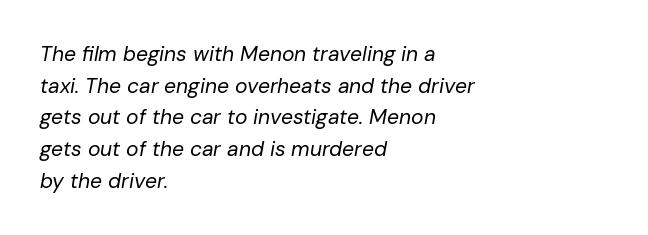
The image shows 21 px text type, italic (leaning right); set left-aligned, normal line spacing (1.51x), normal letter spacing, not underlined.
